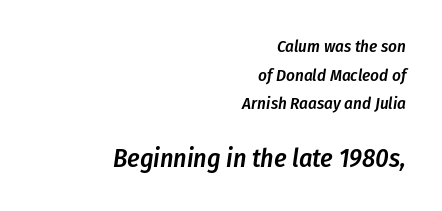
Q: Is the text bold? A: Semi-bold.
Q: Is the text italic (slanted)? A: Yes, it leans right by about 8 degrees.
Q: Is the text underlined? A: No.
Q: How is the paragraph aligned? A: Right-aligned.
Q: Is the spacing between letters normal or unusually wide? A: Normal.
Q: Is the spacing between lines tight, normal or loose? A: Normal.
Q: Which block of text is set in a larger size, the first (top) or the second (bottom)? A: The second (bottom) one.
